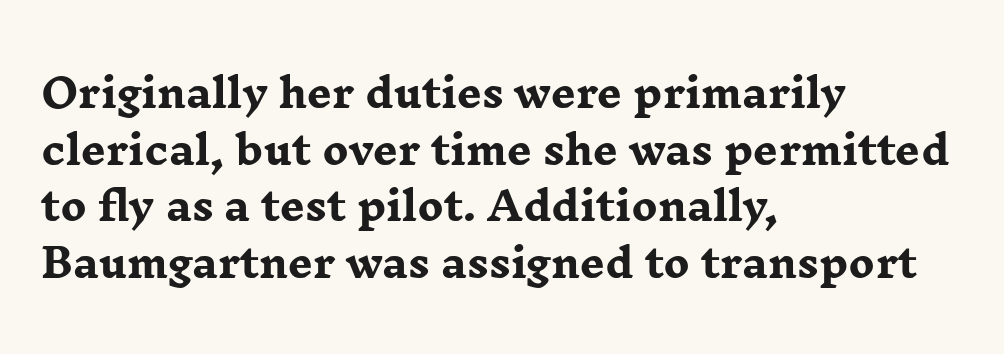
Q: Is the text bold? A: Yes.
Q: Is the text italic (slanted)? A: No, it is upright.
Q: Is the typeface a serif or a sans-serif typeface? A: Serif.
Q: Is the text underlined? A: No.
Q: How is the paragraph aligned? A: Left-aligned.
Q: Is the spacing between letters normal or unusually wide? A: Normal.
Q: Is the spacing between lines tight, normal or loose? A: Normal.
Q: Width (condensed, normal, or wide)? A: Wide.
Q: Stroke contrast? A: Low.
Q: x-height? A: Medium.
Q: Monospaced? A: No.
